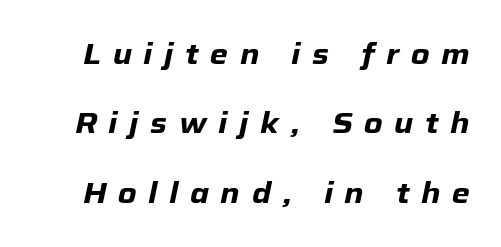
The rendering uses natural spacing where letterforms have individual widths. The leading is generous, giving the passage an open texture. Yep, that's italic — everything's leaning. In terms of weight, the rendering is a true, heavy bold.
